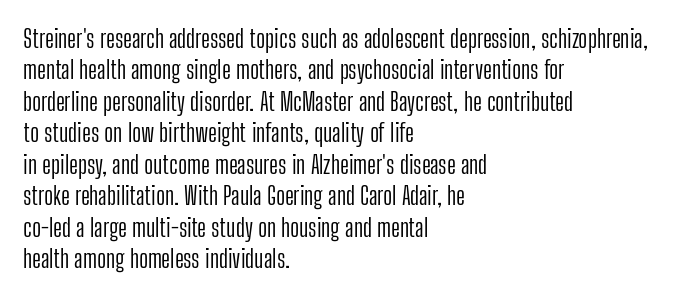
No letter is thick-stroked: the sample isn't bold. This is roman type, the default non-slanted kind. One glance says typical: line gaps are just what's usual. Plain, unruled lines of type. This sample is left-justified, so line endings fall wherever the words run out.
